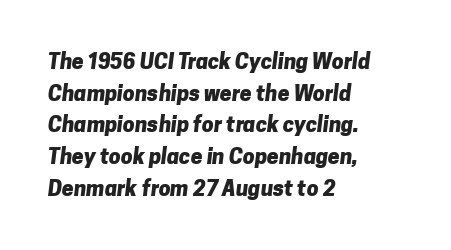
Q: Is the text bold? A: Yes.
Q: Is the text underlined? A: No.
Q: How is the paragraph aligned? A: Left-aligned.
Q: Is the spacing between letters normal or unusually wide? A: Normal.
Q: Is the spacing between lines tight, normal or loose? A: Normal.
